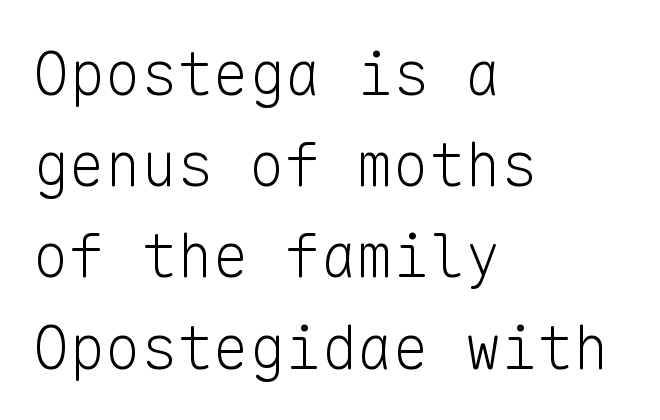
The lines are quadded left. Regular leading. Nope, no serifs anywhere on these letters. Default kerning and tracking; the words read as compact shapes. The cut favours lightness, reaching ordinary text weight at its darkest.
